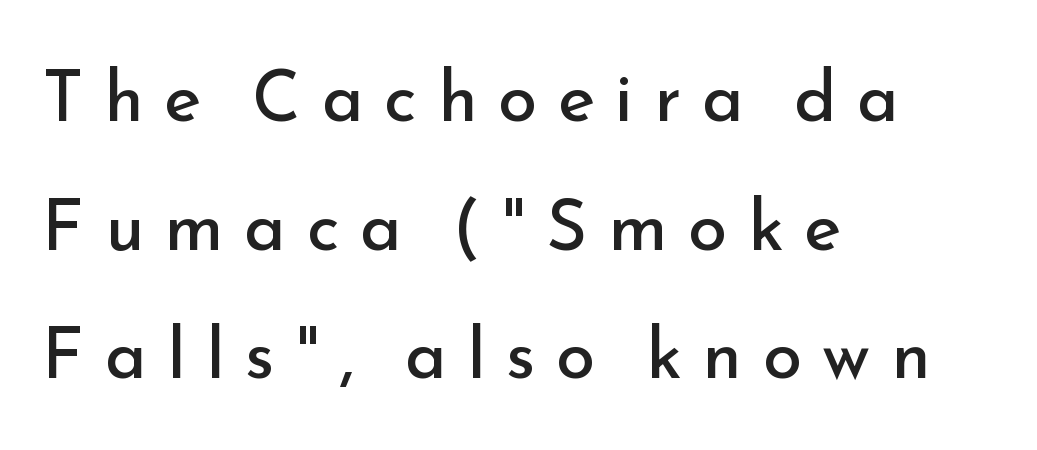
The image shows 71 px regular-weight sans-serif type, upright; set left-aligned, line spacing 1.81x, unusually wide letter spacing (+0.29 em), not underlined; low stroke contrast and a small x-height.
